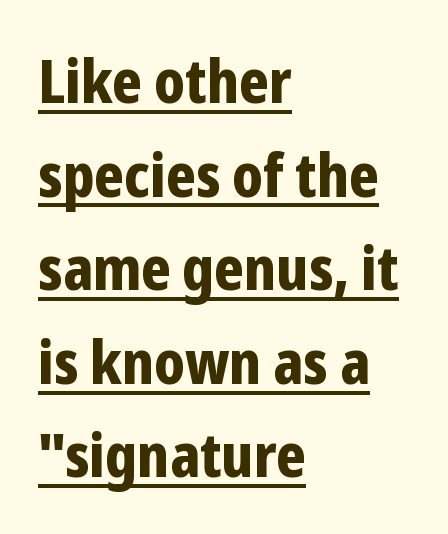
{"serif": "no", "italic": "no", "bold": "yes", "weight": "bold", "width": "condensed", "stroke_contrast": "low", "x_height": "medium", "monospaced": "no", "underline": "yes", "align": "left", "line_spacing": "normal", "line_spacing_ratio": 1.56, "letter_spacing": "normal", "letter_spacing_em": 0.0, "glyph_px": 60}
